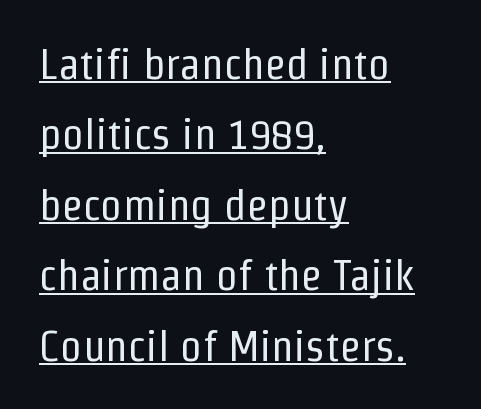
The string is rendered with underlining switched on. No letter is thick-stroked: the sample isn't bold. Evenly set lines give the paragraph a standard silhouette. The tracking reads as untouched default to a designer's eye.
